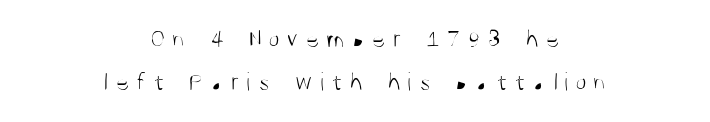
Q: Is the text bold? A: No.
Q: Is the text italic (slanted)? A: No, it is upright.
Q: Is the text underlined? A: No.
Q: How is the paragraph aligned? A: Centered.
Q: Is the spacing between letters normal or unusually wide? A: Unusually wide.
Q: Is the spacing between lines tight, normal or loose? A: Normal.
